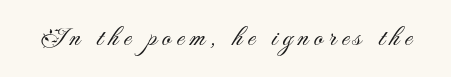
{"serif": "no", "bold": "no", "weight": "light", "width": "normal", "stroke_contrast": "medium", "x_height": "small", "monospaced": "no", "underline": "no", "glyph_px": 28}
